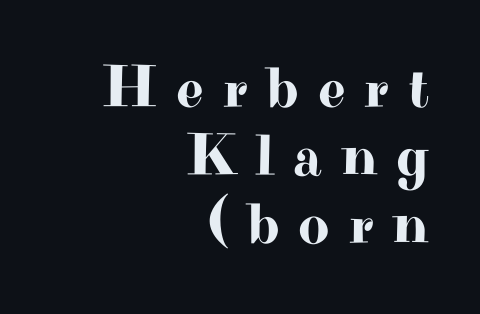
Q: Is the text italic (slanted)? A: No, it is upright.
Q: Is the typeface a serif or a sans-serif typeface? A: Serif.
Q: Is the text underlined? A: No.
Q: How is the paragraph aligned? A: Right-aligned.
Q: Is the spacing between letters normal or unusually wide? A: Unusually wide.
Q: Is the spacing between lines tight, normal or loose? A: Tight.
Q: Width (condensed, normal, or wide)? A: Wide.
Q: Stroke contrast? A: High.
Q: x-height? A: Small.
Q: Monospaced? A: No.
